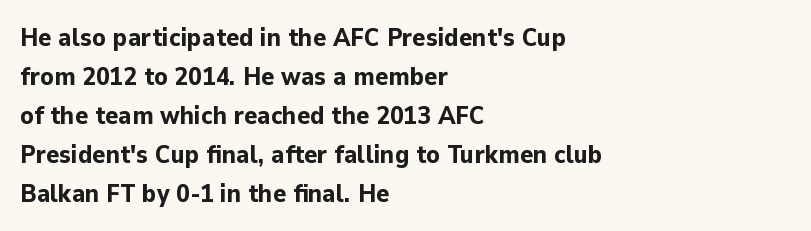
The image shows 25 px bold type, upright; set left-aligned, normal line spacing (1.56x), normal letter spacing, not underlined.
